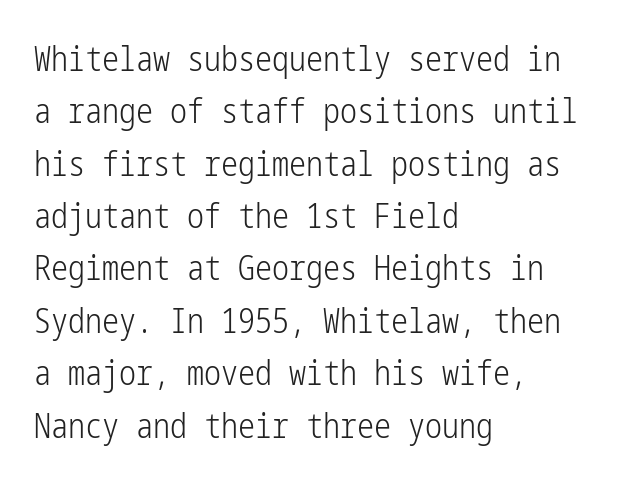
Nothing sits at the stroke ends, so this counts as sans-serif. The rendering keeps characters at their native spacing. Students, observe: this is what conventionally led text looks like. The glyphs are unaccompanied by any horizontal stroke below them. The font is comparable to plain body text, perhaps lighter. The paragraph has a hard left edge and a soft right edge.
